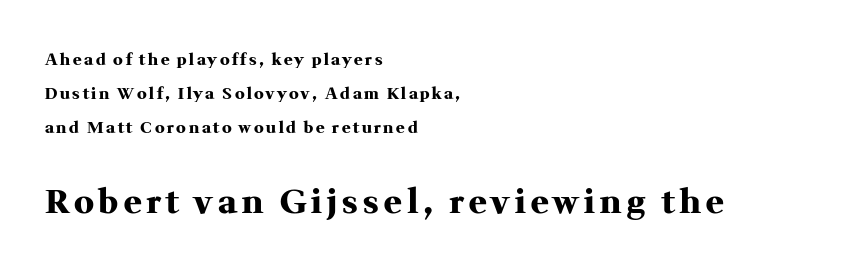
{"serif": "yes", "italic": "no", "bold": "yes", "weight": "heavy", "width": "normal", "stroke_contrast": "medium", "x_height": "medium", "monospaced": "no", "underline": "no", "align": "left", "line_spacing": "loose", "line_spacing_ratio": 2.12, "larger_block": "second", "size_ratio": 2.06, "glyph_px": 33}
